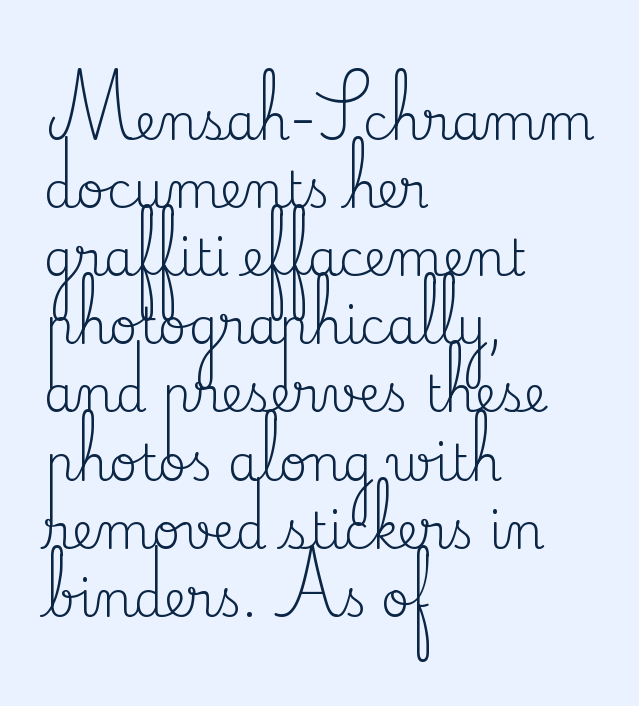
Q: Is the text bold? A: No.
Q: Is the text italic (slanted)? A: No, it is upright.
Q: Is the typeface a serif or a sans-serif typeface? A: Serif.
Q: Is the text underlined? A: No.
Q: How is the paragraph aligned? A: Left-aligned.
Q: Is the spacing between letters normal or unusually wide? A: Normal.
Q: Is the spacing between lines tight, normal or loose? A: Normal.
Q: Width (condensed, normal, or wide)? A: Normal.
Q: Stroke contrast? A: Medium.
Q: x-height? A: Small.
Q: Monospaced? A: No.
